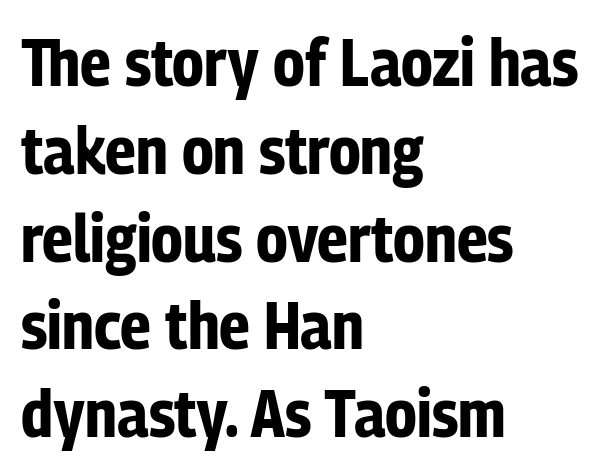
Q: Is the text bold? A: Yes.
Q: Is the text italic (slanted)? A: No, it is upright.
Q: Is the typeface a serif or a sans-serif typeface? A: Sans-serif.
Q: Is the text underlined? A: No.
Q: How is the paragraph aligned? A: Left-aligned.
Q: Is the spacing between letters normal or unusually wide? A: Normal.
Q: Is the spacing between lines tight, normal or loose? A: Normal.
Q: Width (condensed, normal, or wide)? A: Condensed.
Q: Stroke contrast? A: Low.
Q: x-height? A: Medium.
Q: Monospaced? A: No.
